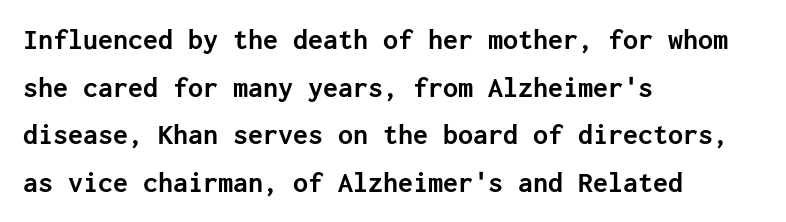
The image shows 30 px semibold sans-serif type, upright; set left-aligned, normal line spacing (1.59x), normal letter spacing, not underlined; low stroke contrast and a medium x-height.
